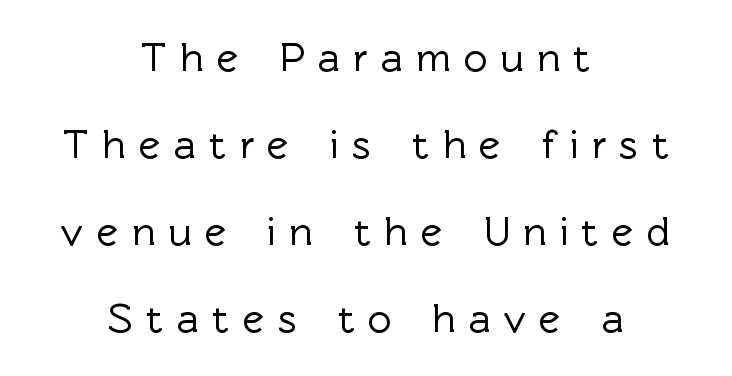
Q: Is the text italic (slanted)? A: No, it is upright.
Q: Is the typeface a serif or a sans-serif typeface? A: Sans-serif.
Q: Is the text underlined? A: No.
Q: How is the paragraph aligned? A: Centered.
Q: Is the spacing between letters normal or unusually wide? A: Unusually wide.
Q: Is the spacing between lines tight, normal or loose? A: Loose.
Q: Width (condensed, normal, or wide)? A: Normal.
Q: x-height? A: Medium.
Q: Monospaced? A: No.
